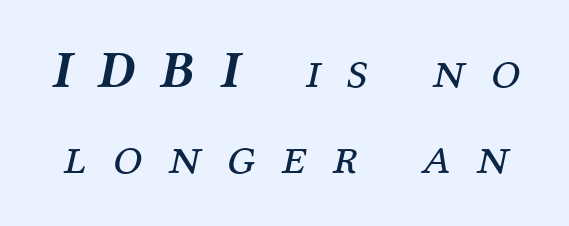
The image shows 53 px regular-weight serif type, italic (leaning right); set normal line spacing (1.62x), unusually wide letter spacing (+0.5 em), not underlined; medium stroke contrast and a medium x-height.
